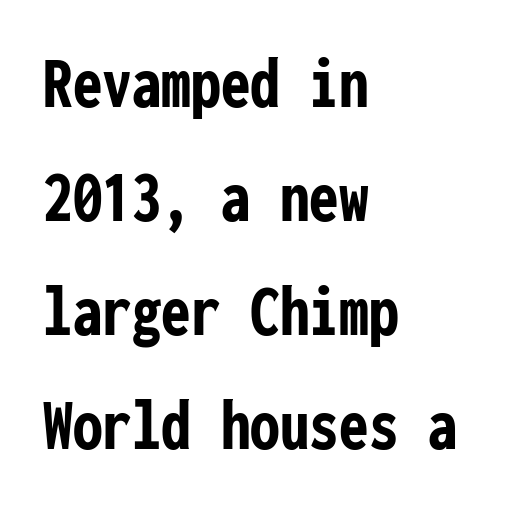
Spacing verdict: monospaced, one width for all characters. Strokes here are thick enough to call this a true bold. These lines are set flush left with a ragged right edge. The glyphs are unaccompanied by any horizontal stroke below them. Characters follow at the spacing the type designer built in. Unlike italic type, these characters show no tilt at all.
